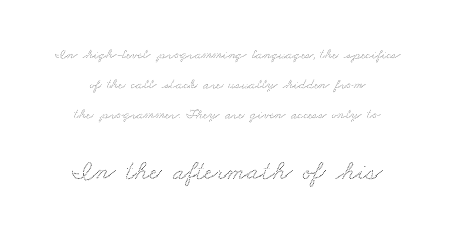
Glyph-to-glyph distance matches everyday printed text. The passage shown stacks its lines with a broad gap. The foot of each line stays bare and open. Bigger letters appear in the bottom chunk; the top chunk is reduced.
